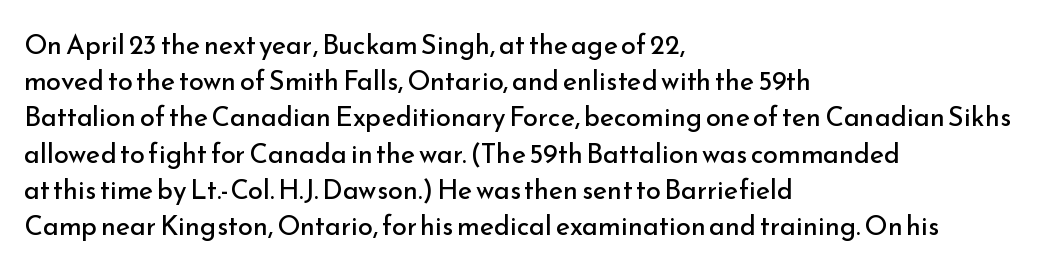
The image shows 27 px text type, upright; set left-aligned, normal line spacing (1.34x), normal letter spacing, not underlined.
